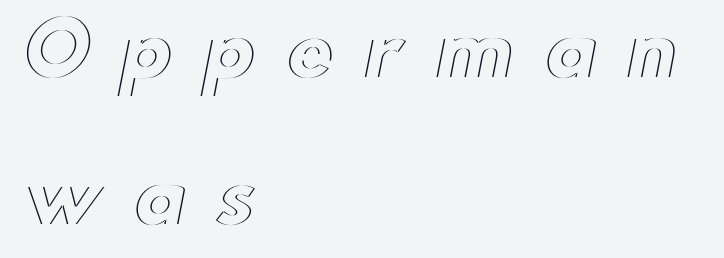
{"width": "wide", "x_height": "small", "monospaced": "no", "underline": "no", "align": "left", "line_spacing": "loose", "line_spacing_ratio": 2.02, "letter_spacing": "wide", "letter_spacing_em": 0.4, "glyph_px": 73}
